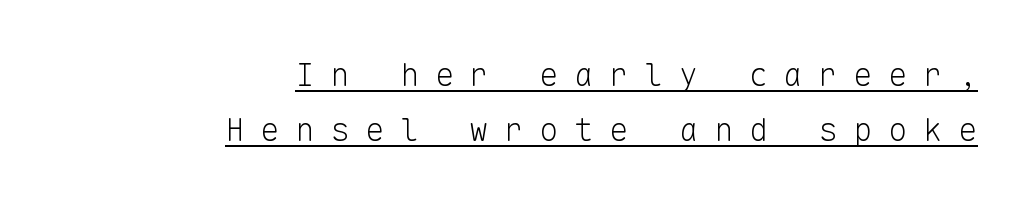
Q: Is the text bold? A: No.
Q: Is the text italic (slanted)? A: No, it is upright.
Q: Is the typeface a serif or a sans-serif typeface? A: Sans-serif.
Q: Is the text underlined? A: Yes.
Q: How is the paragraph aligned? A: Right-aligned.
Q: Is the spacing between letters normal or unusually wide? A: Unusually wide.
Q: Width (condensed, normal, or wide)? A: Normal.
Q: Stroke contrast? A: Low.
Q: x-height? A: Medium.
Q: Monospaced? A: Yes.
